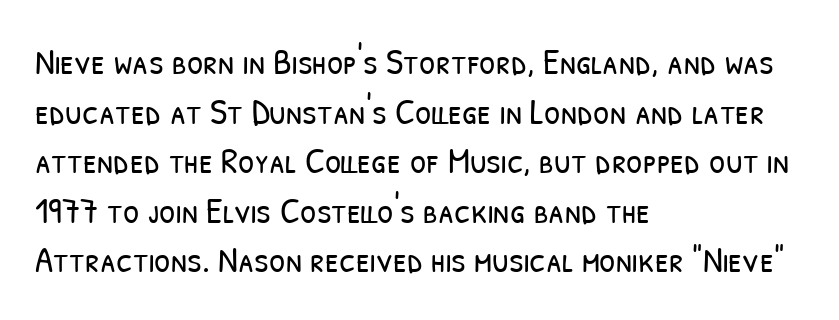
{"serif": "no", "bold": "no", "weight": "light", "width": "condensed", "stroke_contrast": "low", "x_height": "medium", "monospaced": "no", "underline": "no", "align": "left", "line_spacing": "normal", "line_spacing_ratio": 1.34, "letter_spacing": "normal", "letter_spacing_em": 0.0, "glyph_px": 37}
